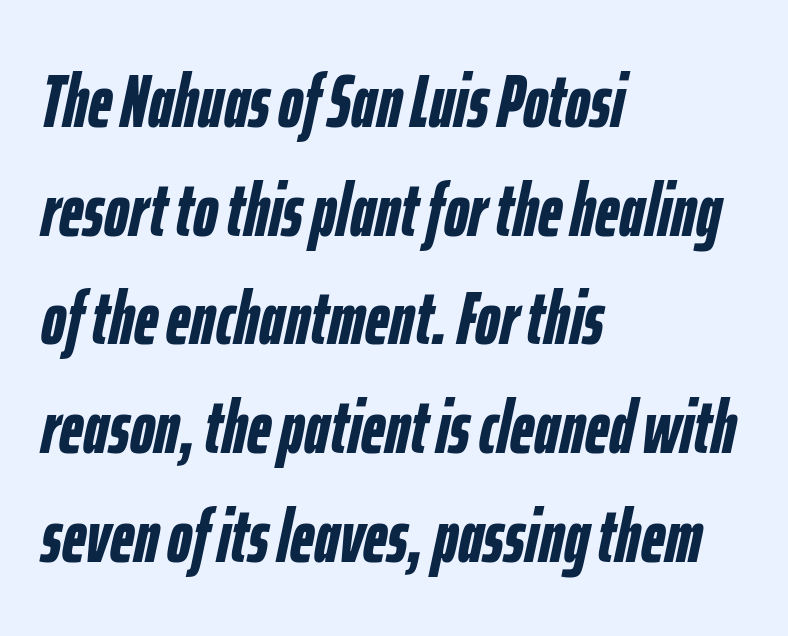
The image shows 75 px semibold, condensed type, italic (leaning right); set left-aligned, normal line spacing (1.45x), normal letter spacing, not underlined; low stroke contrast and a medium x-height.
